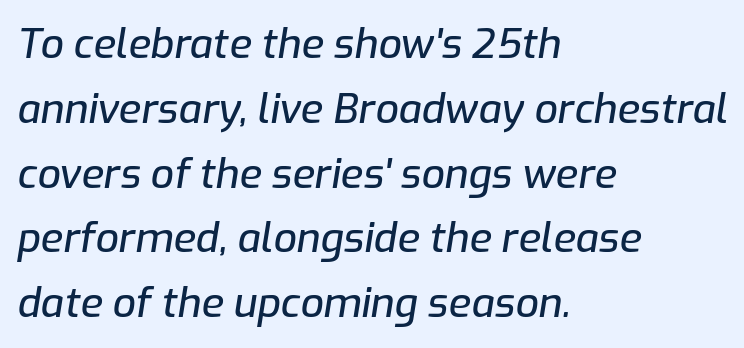
{"italic": "yes", "lean": "right", "slant_degrees": 9, "width": "normal", "stroke_contrast": "low", "x_height": "medium", "monospaced": "no", "underline": "no", "align": "left", "line_spacing": "normal", "line_spacing_ratio": 1.58, "letter_spacing": "normal", "letter_spacing_em": 0.0, "glyph_px": 41}
